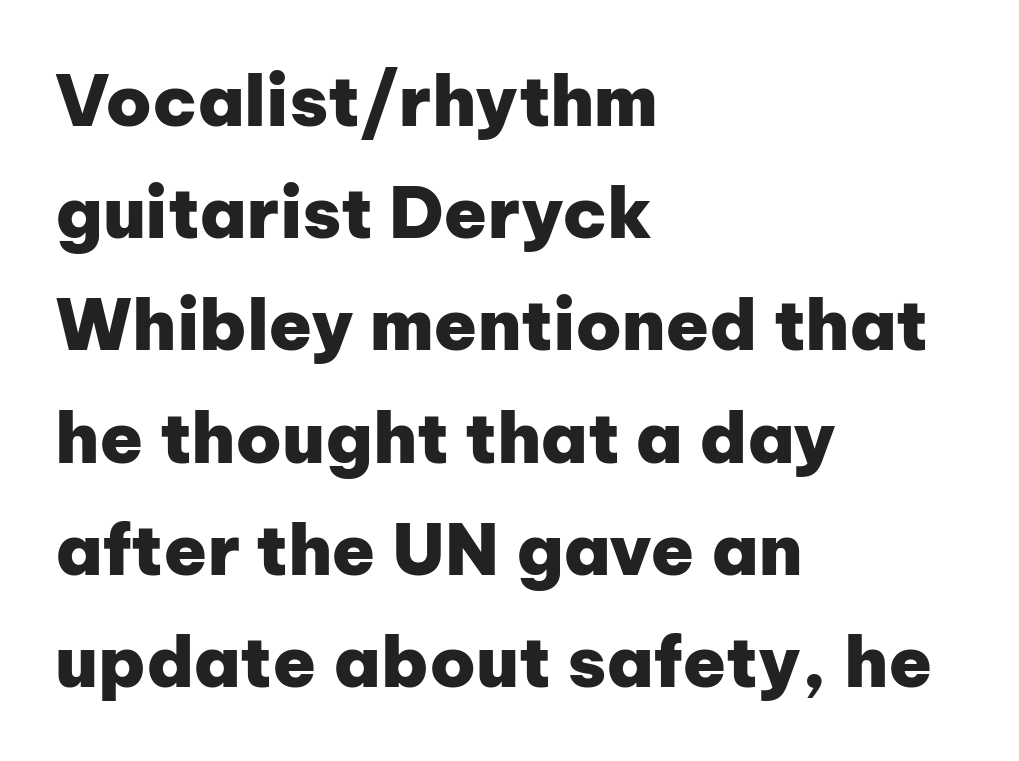
Q: Is the text bold? A: Yes.
Q: Is the text italic (slanted)? A: No, it is upright.
Q: Is the typeface a serif or a sans-serif typeface? A: Sans-serif.
Q: Is the text underlined? A: No.
Q: How is the paragraph aligned? A: Left-aligned.
Q: Is the spacing between letters normal or unusually wide? A: Normal.
Q: Is the spacing between lines tight, normal or loose? A: Normal.
Q: Width (condensed, normal, or wide)? A: Normal.
Q: Stroke contrast? A: Low.
Q: x-height? A: Medium.
Q: Monospaced? A: No.
